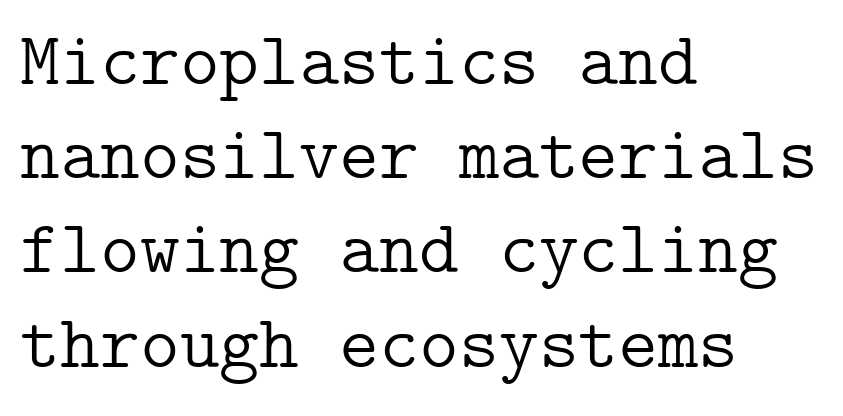
Q: Is the text bold? A: No.
Q: Is the text italic (slanted)? A: No, it is upright.
Q: Is the typeface a serif or a sans-serif typeface? A: Serif.
Q: Is the text underlined? A: No.
Q: How is the paragraph aligned? A: Left-aligned.
Q: Is the spacing between letters normal or unusually wide? A: Normal.
Q: Width (condensed, normal, or wide)? A: Normal.
Q: Stroke contrast? A: Low.
Q: x-height? A: Medium.
